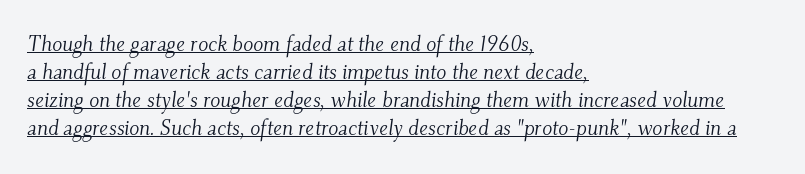
The image shows 21 px text type, italic (leaning right); set left-aligned, normal line spacing (1.34x), normal letter spacing, underlined.
